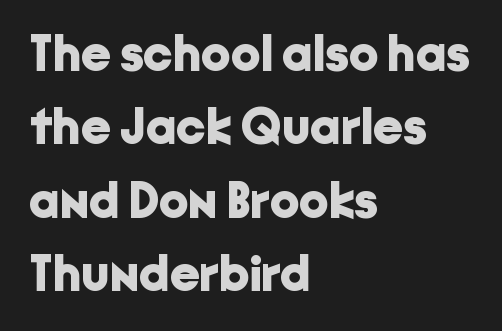
Q: Is the text bold? A: Yes.
Q: Is the text italic (slanted)? A: No, it is upright.
Q: Is the typeface a serif or a sans-serif typeface? A: Sans-serif.
Q: Is the text underlined? A: No.
Q: How is the paragraph aligned? A: Left-aligned.
Q: Is the spacing between letters normal or unusually wide? A: Normal.
Q: Is the spacing between lines tight, normal or loose? A: Normal.
Q: Width (condensed, normal, or wide)? A: Normal.
Q: Stroke contrast? A: Low.
Q: x-height? A: Medium.
Q: Monospaced? A: No.
